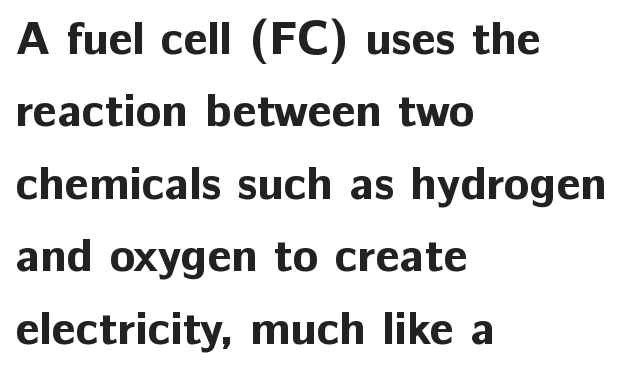
Every character sits straight up, as roman type does. Students, observe: this is what conventionally led text looks like. The type is set solid horizontally, with unmodified tracking. Is the block centered? No — it sits flush against the left margin. Check where the strokes stop: nothing finishes them off — pure sans. In terms of weight, the rendering is a true, heavy bold.
